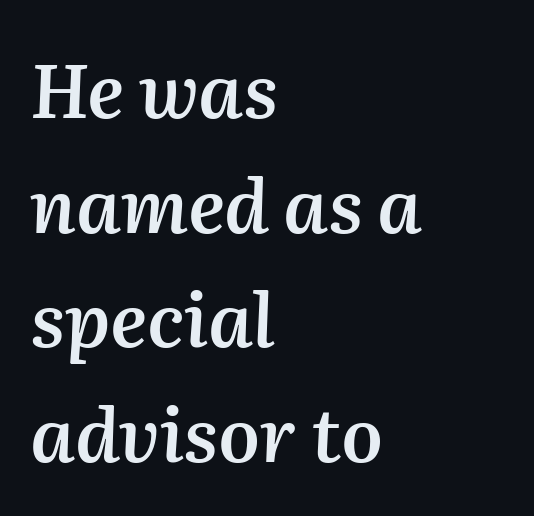
{"italic": "yes", "lean": "right", "slant_degrees": 2, "bold": "semi", "weight": "semibold", "width": "normal", "stroke_contrast": "medium", "x_height": "medium", "monospaced": "no", "underline": "no", "align": "left", "line_spacing": "normal", "line_spacing_ratio": 1.55, "letter_spacing": "normal", "letter_spacing_em": 0.0, "glyph_px": 74}
